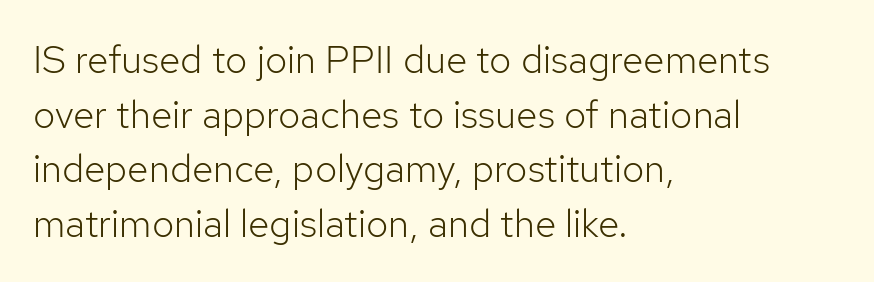
Q: Is the text bold? A: No.
Q: Is the text italic (slanted)? A: No, it is upright.
Q: Is the typeface a serif or a sans-serif typeface? A: Sans-serif.
Q: Is the text underlined? A: No.
Q: How is the paragraph aligned? A: Left-aligned.
Q: Is the spacing between letters normal or unusually wide? A: Normal.
Q: Is the spacing between lines tight, normal or loose? A: Normal.
Q: Width (condensed, normal, or wide)? A: Normal.
Q: Stroke contrast? A: Low.
Q: x-height? A: Medium.
Q: Monospaced? A: No.
